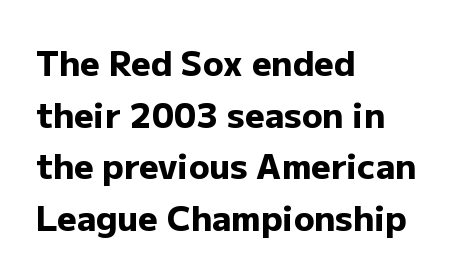
The image shows 34 px heavy sans-serif type, upright; set left-aligned, normal line spacing (1.52x), normal letter spacing, not underlined; low stroke contrast and a medium x-height.
